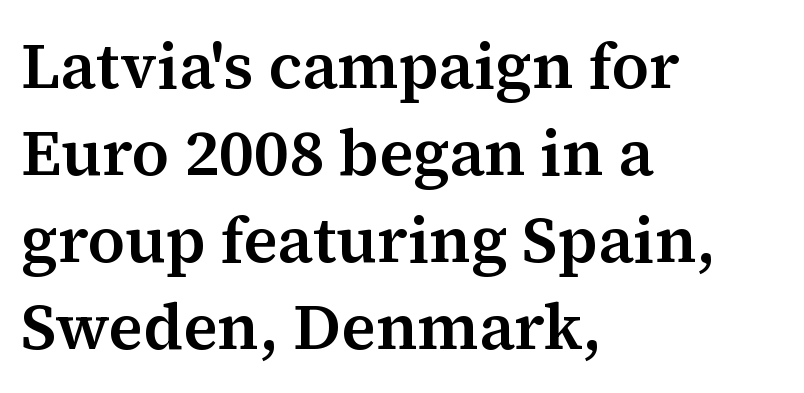
The rendering anchors every line to the left-hand side. This sample uses plain, unmodified letter spacing. Look at the bottom of the vertical strokes: they flare into serifs here. No italicization has been applied; the sample stays upright. Anything drawn beneath the words? Only blank space. You could not count columns in this text — the font is proportionally spaced.
